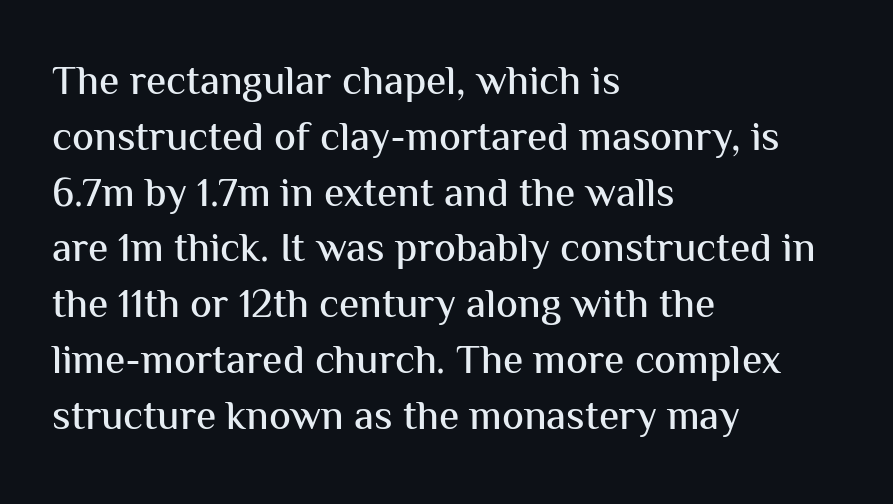
Does extra space separate the letters? No, they use regular spacing. A student would call this left alignment; a typographer would say flush left, rag right. The rows are spaced the way most documents space them. No word sits above an underline. Type style note: lacks serifs. You could not count columns in this text — the font is proportionally spaced.
